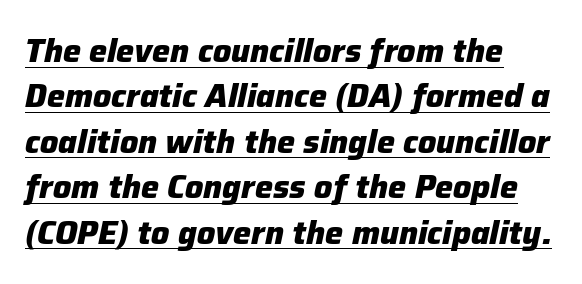
The image shows 32 px heavy type, italic (leaning right); set left-aligned, normal line spacing (1.42x), normal letter spacing, underlined; low stroke contrast and a medium x-height.
